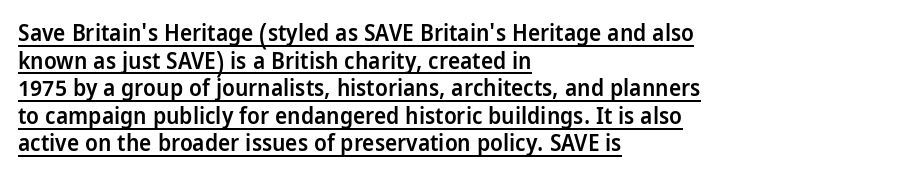
{"italic": "no", "bold": "semi", "underline": "yes", "align": "left", "line_spacing_ratio": 1.2, "letter_spacing": "normal", "letter_spacing_em": 0.0, "glyph_px": 23}
